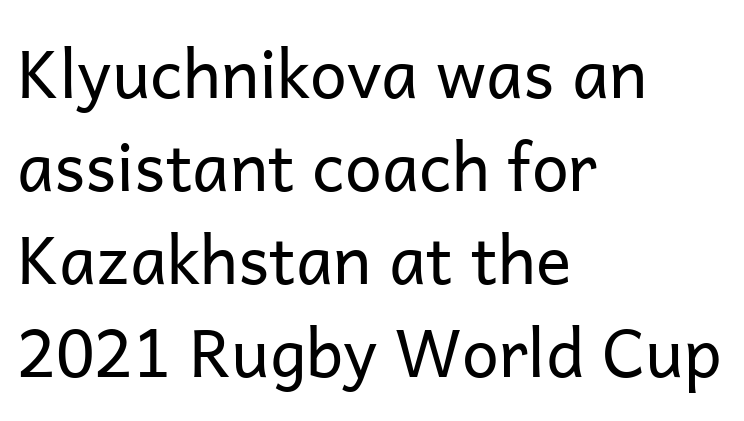
{"serif": "no", "italic": "no", "bold": "no", "weight": "regular", "width": "normal", "stroke_contrast": "low", "x_height": "medium", "monospaced": "no", "underline": "no", "align": "left", "line_spacing": "normal", "line_spacing_ratio": 1.41, "letter_spacing": "normal", "letter_spacing_em": 0.0, "glyph_px": 66}
